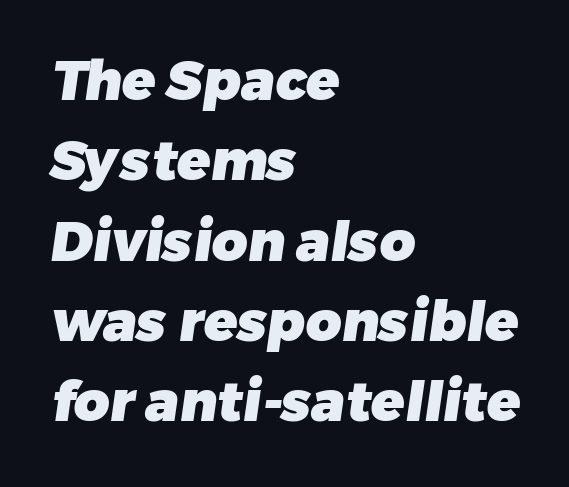
Q: Is the text bold? A: Yes.
Q: Is the typeface a serif or a sans-serif typeface? A: Sans-serif.
Q: Is the text underlined? A: No.
Q: How is the paragraph aligned? A: Left-aligned.
Q: Is the spacing between letters normal or unusually wide? A: Normal.
Q: Is the spacing between lines tight, normal or loose? A: Normal.
Q: Width (condensed, normal, or wide)? A: Normal.
Q: Stroke contrast? A: Low.
Q: x-height? A: Medium.
Q: Monospaced? A: No.
